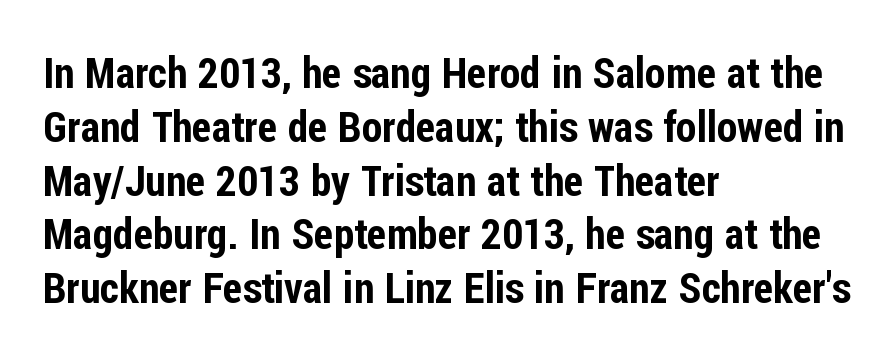
The image shows 42 px condensed sans-serif type, upright; set left-aligned, normal line spacing (1.28x), normal letter spacing, not underlined; low stroke contrast and a medium x-height.
